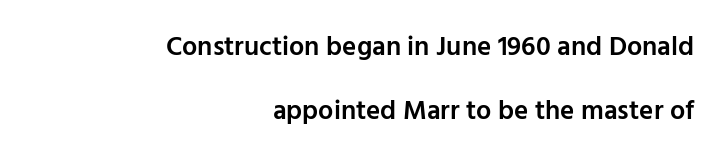
Q: Is the text bold? A: Semi-bold.
Q: Is the text italic (slanted)? A: No, it is upright.
Q: Is the text underlined? A: No.
Q: How is the paragraph aligned? A: Right-aligned.
Q: Is the spacing between letters normal or unusually wide? A: Normal.
Q: Is the spacing between lines tight, normal or loose? A: Loose.
